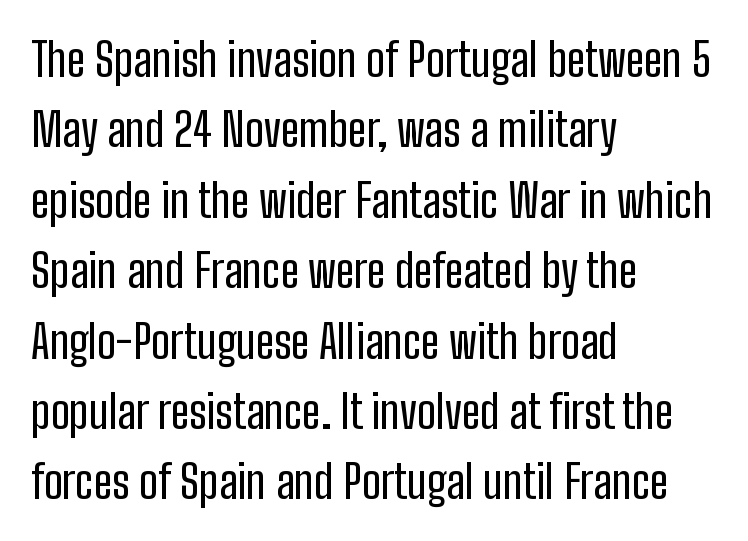
Q: Is the text italic (slanted)? A: No, it is upright.
Q: Is the typeface a serif or a sans-serif typeface? A: Sans-serif.
Q: Is the text underlined? A: No.
Q: How is the paragraph aligned? A: Left-aligned.
Q: Is the spacing between letters normal or unusually wide? A: Normal.
Q: Is the spacing between lines tight, normal or loose? A: Normal.
Q: Width (condensed, normal, or wide)? A: Condensed.
Q: Stroke contrast? A: Low.
Q: x-height? A: Medium.
Q: Monospaced? A: No.
